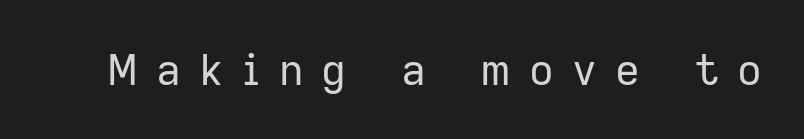
Q: Is the text bold? A: No.
Q: Is the text italic (slanted)? A: No, it is upright.
Q: Is the typeface a serif or a sans-serif typeface? A: Sans-serif.
Q: Is the text underlined? A: No.
Q: Is the spacing between letters normal or unusually wide? A: Unusually wide.
Q: Width (condensed, normal, or wide)? A: Normal.
Q: Stroke contrast? A: Low.
Q: x-height? A: Medium.
Q: Monospaced? A: No.
